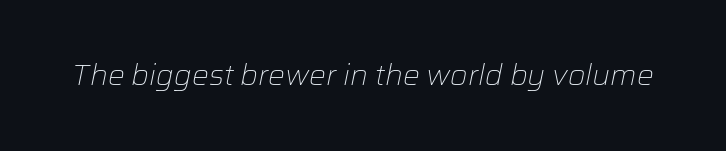
Q: Is the text bold? A: No.
Q: Is the text italic (slanted)? A: Yes, it leans right by about 12 degrees.
Q: Is the text underlined? A: No.
Q: Is the spacing between letters normal or unusually wide? A: Normal.
Q: Width (condensed, normal, or wide)? A: Normal.
Q: Stroke contrast? A: Low.
Q: x-height? A: Medium.
Q: Monospaced? A: No.
